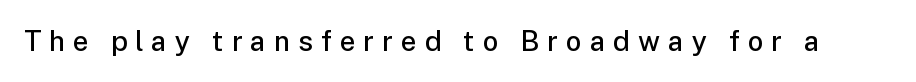
{"serif": "no", "italic": "no", "bold": "semi", "weight": "semibold", "width": "normal", "stroke_contrast": "low", "x_height": "medium", "monospaced": "no", "underline": "no", "letter_spacing": "wide", "letter_spacing_em": 0.28, "glyph_px": 28}
